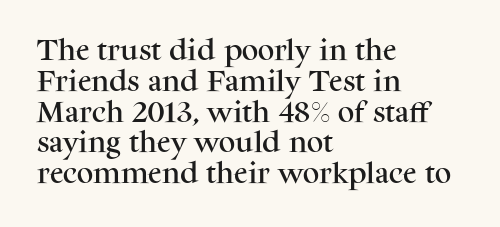
The image shows 23 px text type, upright; set left-aligned, normal line spacing (1.34x), normal letter spacing, not underlined.
